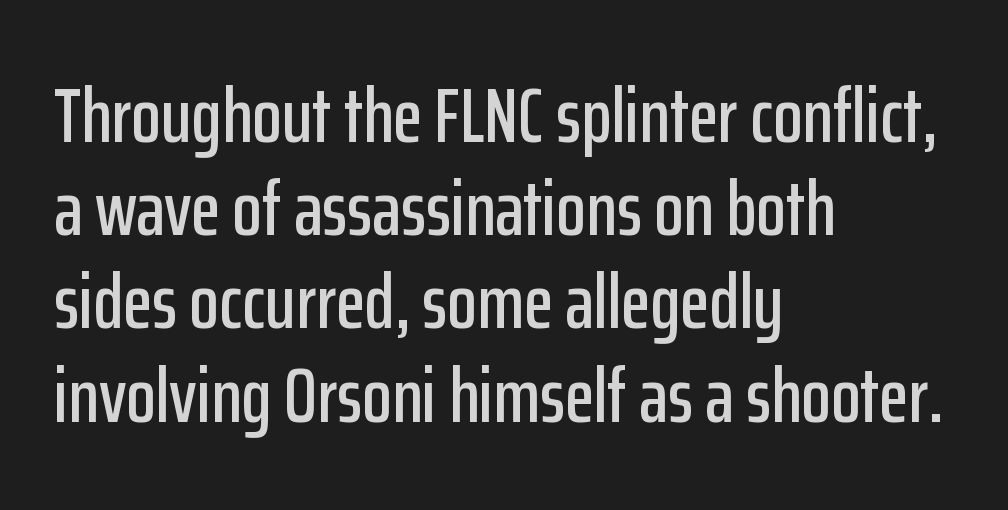
Q: Is the text italic (slanted)? A: No, it is upright.
Q: Is the typeface a serif or a sans-serif typeface? A: Sans-serif.
Q: Is the text underlined? A: No.
Q: How is the paragraph aligned? A: Left-aligned.
Q: Is the spacing between letters normal or unusually wide? A: Normal.
Q: Width (condensed, normal, or wide)? A: Condensed.
Q: Stroke contrast? A: Low.
Q: x-height? A: Medium.
Q: Monospaced? A: No.
